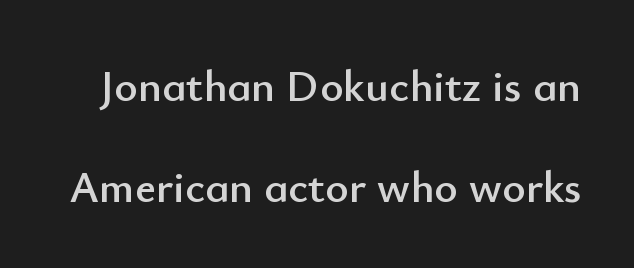
{"serif": "no", "italic": "no", "width": "normal", "stroke_contrast": "low", "x_height": "small", "monospaced": "no", "underline": "no", "line_spacing": "loose", "line_spacing_ratio": 2.24, "letter_spacing": "normal", "letter_spacing_em": 0.0, "glyph_px": 45}
